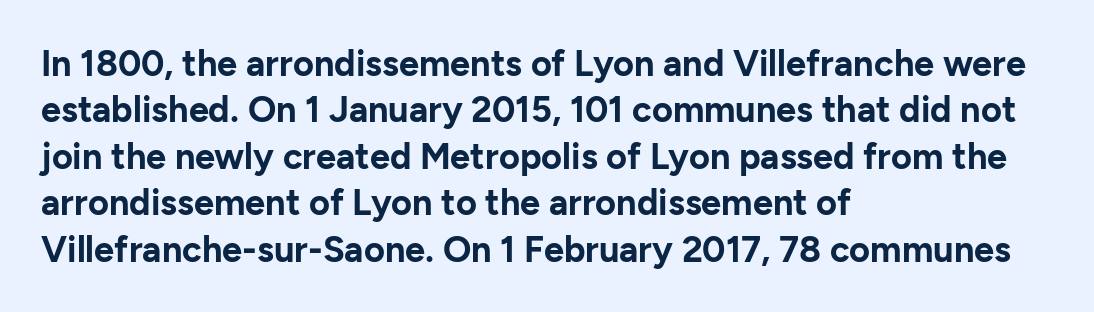
The image shows 36 px bold sans-serif type, upright; set left-aligned, normal line spacing (1.29x), normal letter spacing, not underlined; low stroke contrast and a medium x-height.
